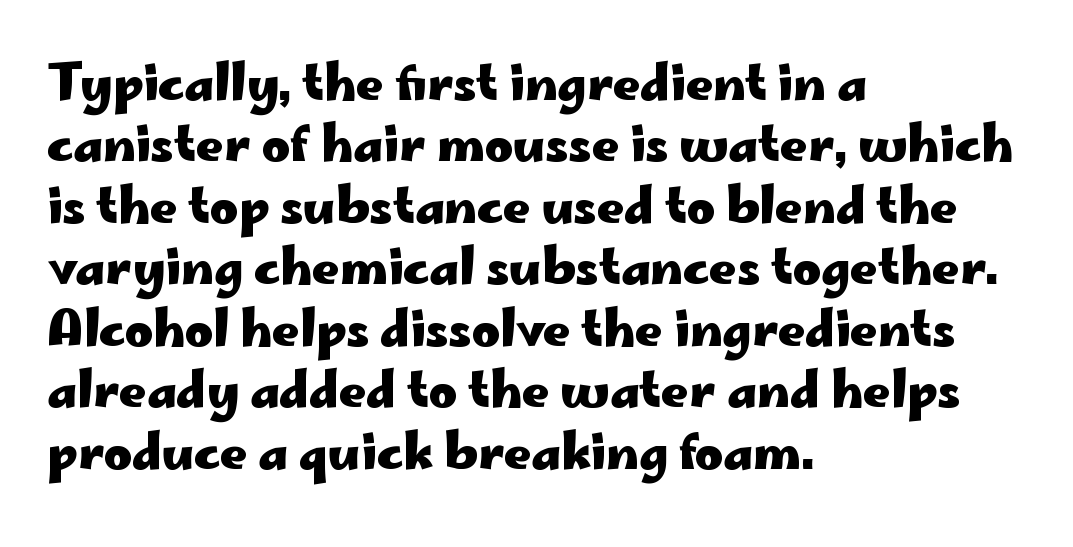
Each new line begins a customary step beneath the previous one. The font's upright variant was chosen for this text. What kind of face is this? One without serifs — a sans. The passage shown is emphatically bold.
